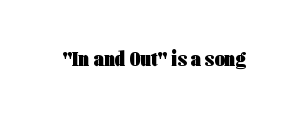
{"italic": "no", "bold": "yes", "underline": "no", "letter_spacing": "normal", "letter_spacing_em": 0.0, "glyph_px": 22}
